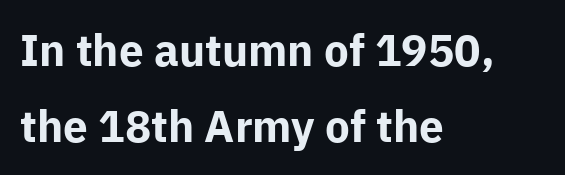
Every row of glyphs begins at an identical x-position on the left. Summary of weight: heavy, a full bold. Descender tails drop into unmarked territory. Look at the bottom of the vertical strokes: they stop flat, with no serifs. Nothing unusual about the tracking: characters are spaced as the font intends.
